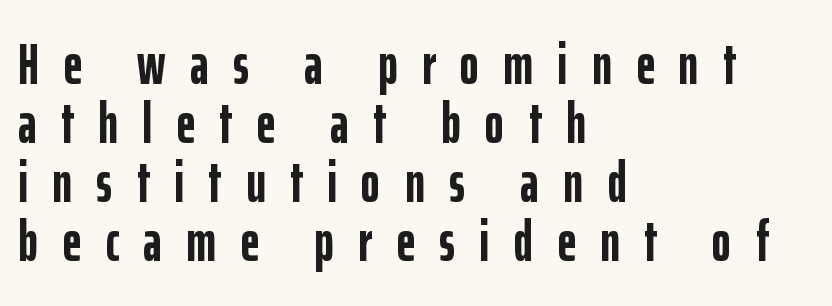
Q: Is the text bold? A: Yes.
Q: Is the text italic (slanted)? A: No, it is upright.
Q: Is the typeface a serif or a sans-serif typeface? A: Sans-serif.
Q: Is the text underlined? A: No.
Q: How is the paragraph aligned? A: Left-aligned.
Q: Is the spacing between letters normal or unusually wide? A: Unusually wide.
Q: Is the spacing between lines tight, normal or loose? A: Tight.
Q: Width (condensed, normal, or wide)? A: Condensed.
Q: Stroke contrast? A: Low.
Q: x-height? A: Medium.
Q: Monospaced? A: No.
